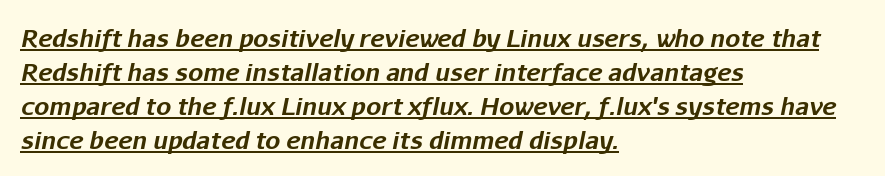
{"italic": "yes", "lean": "right", "slant_degrees": 11, "bold": "yes", "underline": "yes", "align": "left", "line_spacing": "normal", "line_spacing_ratio": 1.42, "letter_spacing": "normal", "letter_spacing_em": 0.0, "glyph_px": 24}
